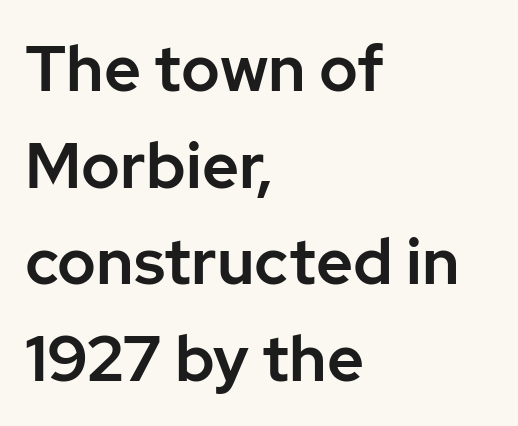
Q: Is the text italic (slanted)? A: No, it is upright.
Q: Is the typeface a serif or a sans-serif typeface? A: Sans-serif.
Q: Is the text underlined? A: No.
Q: How is the paragraph aligned? A: Left-aligned.
Q: Is the spacing between letters normal or unusually wide? A: Normal.
Q: Is the spacing between lines tight, normal or loose? A: Normal.
Q: Width (condensed, normal, or wide)? A: Normal.
Q: Stroke contrast? A: Low.
Q: x-height? A: Medium.
Q: Monospaced? A: No.
